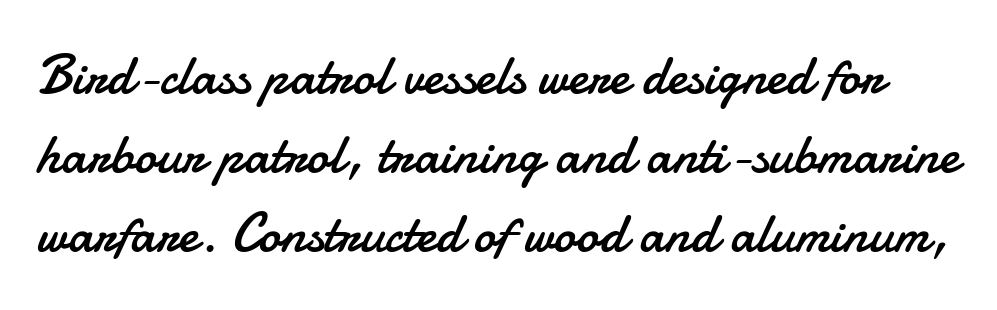
Glance below the letters and you will spot only blank space. Look at the tracking — it's just the regular setting, nothing added. Each letter keeps its own natural width here, so spacing adapts to shape. How would I describe the line gaps? Plain and ordinary.
